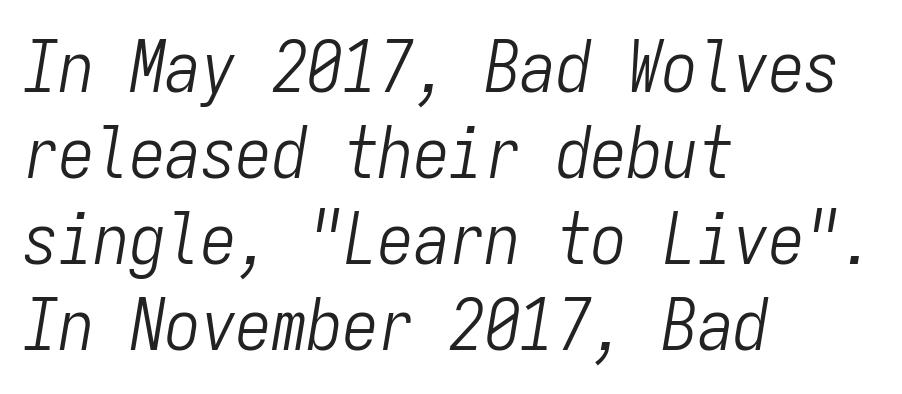
The typesetting does not lean heavy: it is not bold. Style check: oblique. The passage shown has conventional tracking throughout. Compared with a centered layout, this one pins lines to the left instead. Looks like terminal output: every glyph gets an equal slot.
